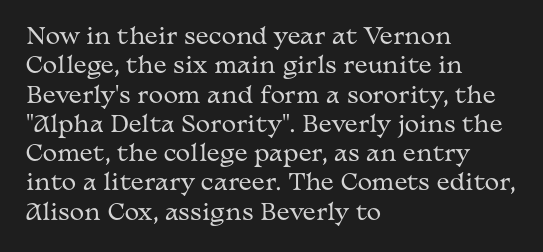
Caption: face not bold, strokes unweighted. Whoever set this chose a conventional vertical rhythm. This sample uses plain, unmodified letter spacing. The lettering stays uniformly vertical, giving the passage a roman look. Rule under the text: the space is simply empty.
